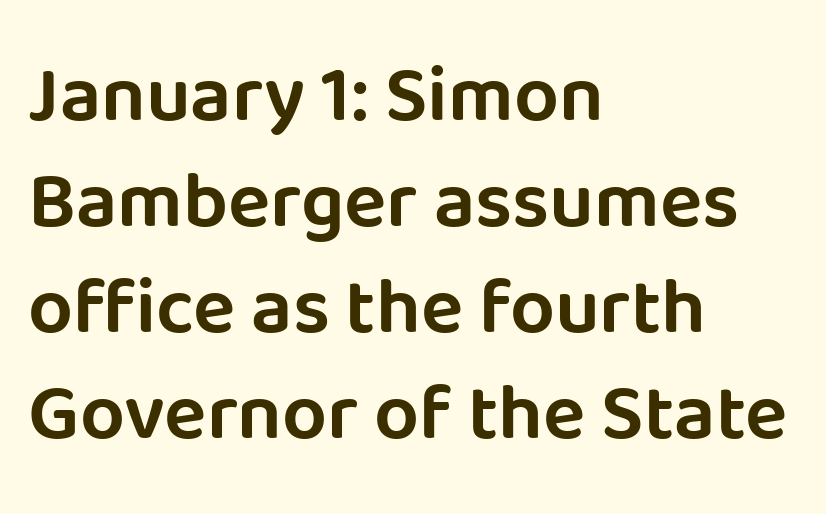
The image shows 79 px sans-serif type, upright; set left-aligned, normal line spacing (1.34x), normal letter spacing, not underlined; low stroke contrast and a large x-height.
